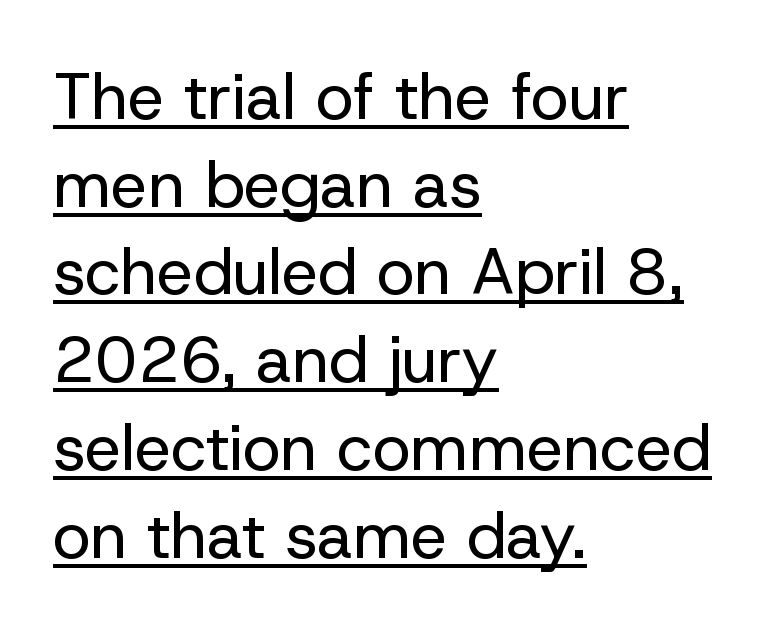
Q: Is the text bold? A: No.
Q: Is the text italic (slanted)? A: No, it is upright.
Q: Is the typeface a serif or a sans-serif typeface? A: Sans-serif.
Q: Is the text underlined? A: Yes.
Q: How is the paragraph aligned? A: Left-aligned.
Q: Is the spacing between letters normal or unusually wide? A: Normal.
Q: Is the spacing between lines tight, normal or loose? A: Normal.
Q: Width (condensed, normal, or wide)? A: Normal.
Q: Stroke contrast? A: Low.
Q: x-height? A: Medium.
Q: Monospaced? A: No.
